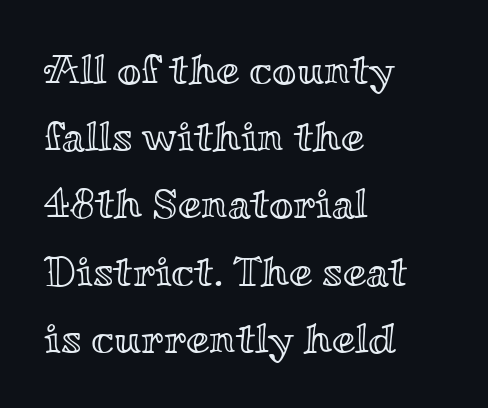
The image shows 42 px wide type, upright; set left-aligned, normal line spacing (1.6x), normal letter spacing, not underlined; a small x-height.
